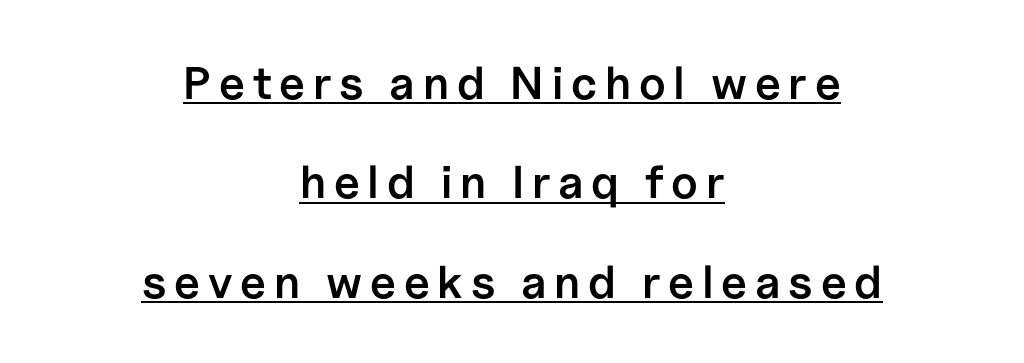
{"serif": "no", "italic": "no", "bold": "semi", "weight": "semibold", "width": "normal", "stroke_contrast": "low", "x_height": "medium", "monospaced": "no", "underline": "yes", "align": "center", "line_spacing": "loose", "line_spacing_ratio": 2.16, "glyph_px": 46}
